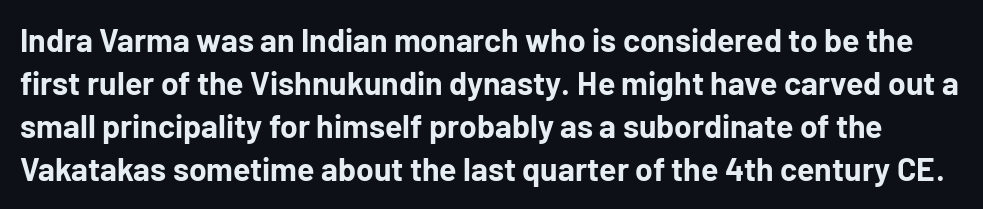
{"serif": "no", "italic": "no", "bold": "yes", "weight": "bold", "width": "normal", "stroke_contrast": "low", "x_height": "medium", "monospaced": "no", "underline": "no", "line_spacing": "normal", "line_spacing_ratio": 1.34, "letter_spacing": "normal", "letter_spacing_em": 0.0, "glyph_px": 32}
